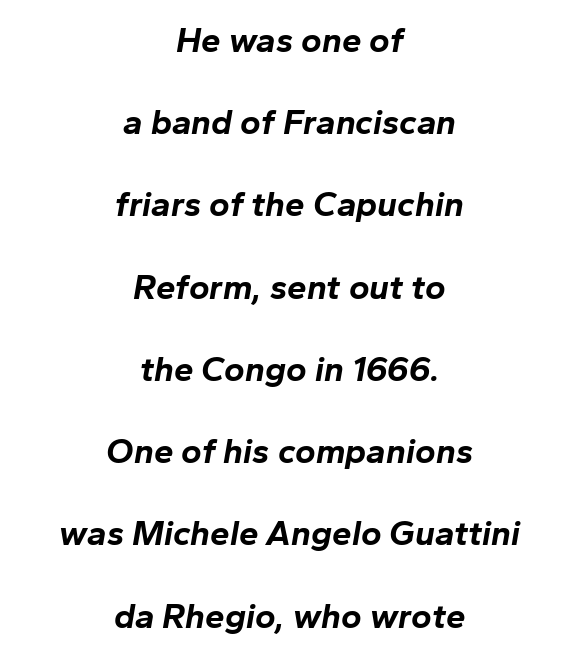
{"italic": "yes", "lean": "right", "slant_degrees": 10, "bold": "yes", "weight": "bold", "width": "normal", "stroke_contrast": "low", "x_height": "medium", "monospaced": "no", "underline": "no", "align": "center", "line_spacing": "loose", "line_spacing_ratio": 2.35, "letter_spacing": "normal", "letter_spacing_em": 0.0, "glyph_px": 35}
